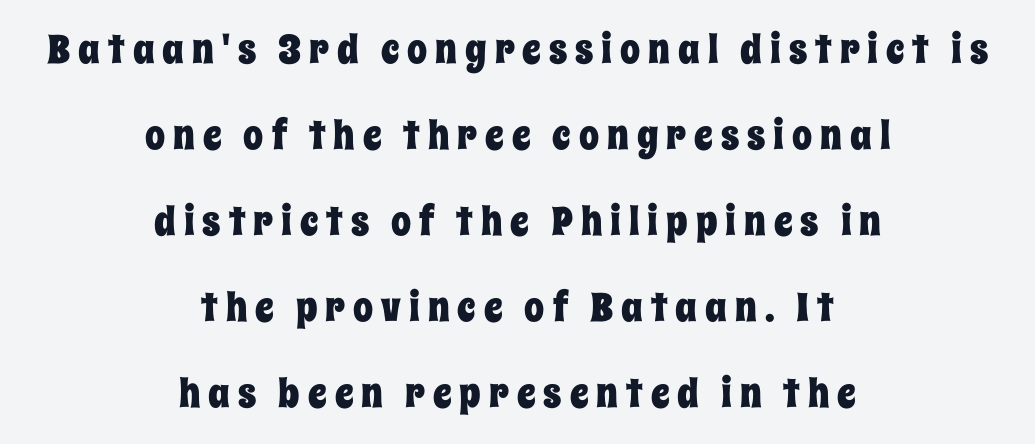
{"italic": "no", "width": "condensed", "stroke_contrast": "low", "x_height": "large", "monospaced": "no", "underline": "no", "align": "center", "line_spacing": "loose", "line_spacing_ratio": 2.15, "letter_spacing": "wide", "letter_spacing_em": 0.2, "glyph_px": 40}
